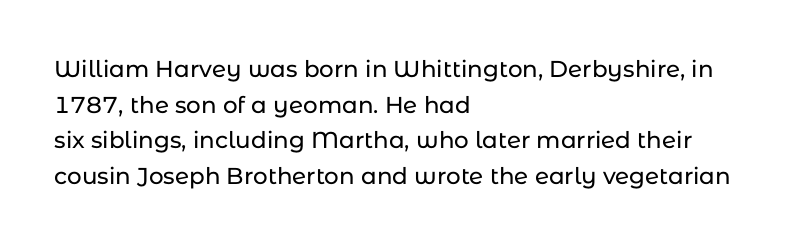
The image shows 23 px text type, upright; set left-aligned, normal line spacing (1.55x), normal letter spacing, not underlined.
